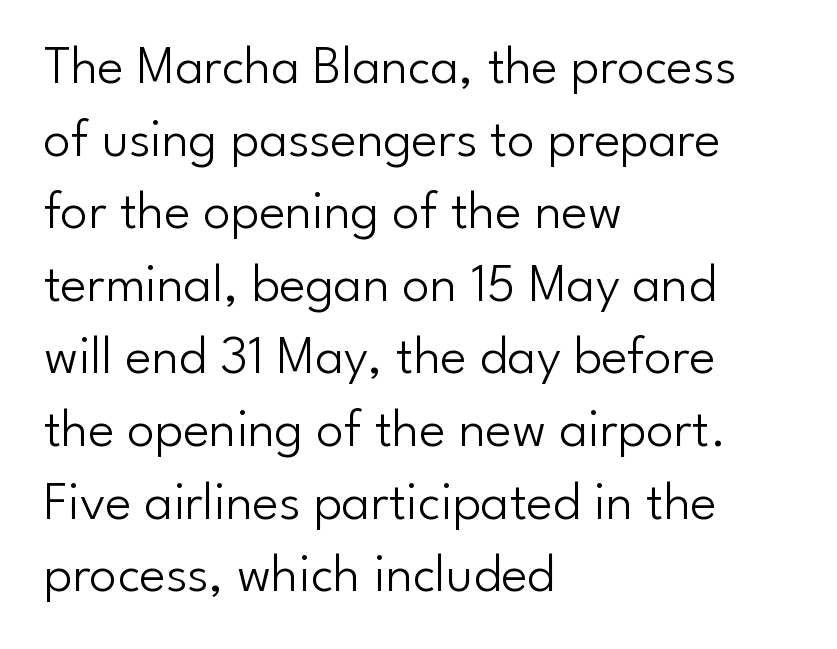
Q: Is the text bold? A: No.
Q: Is the text italic (slanted)? A: No, it is upright.
Q: Is the typeface a serif or a sans-serif typeface? A: Sans-serif.
Q: Is the text underlined? A: No.
Q: How is the paragraph aligned? A: Left-aligned.
Q: Is the spacing between letters normal or unusually wide? A: Normal.
Q: Is the spacing between lines tight, normal or loose? A: Normal.
Q: Width (condensed, normal, or wide)? A: Normal.
Q: Stroke contrast? A: Low.
Q: x-height? A: Small.
Q: Monospaced? A: No.
